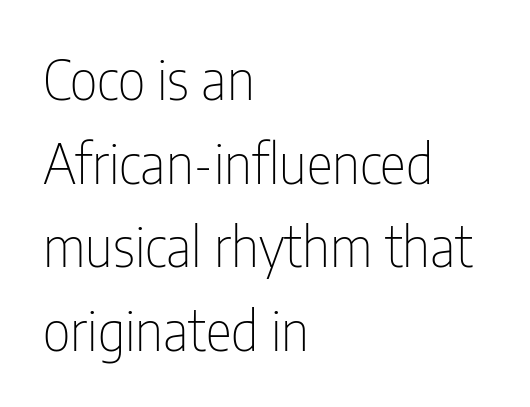
Q: Is the text bold? A: No.
Q: Is the text italic (slanted)? A: No, it is upright.
Q: Is the typeface a serif or a sans-serif typeface? A: Sans-serif.
Q: Is the text underlined? A: No.
Q: How is the paragraph aligned? A: Left-aligned.
Q: Is the spacing between letters normal or unusually wide? A: Normal.
Q: Is the spacing between lines tight, normal or loose? A: Normal.
Q: Width (condensed, normal, or wide)? A: Condensed.
Q: Stroke contrast? A: Low.
Q: x-height? A: Medium.
Q: Monospaced? A: No.
